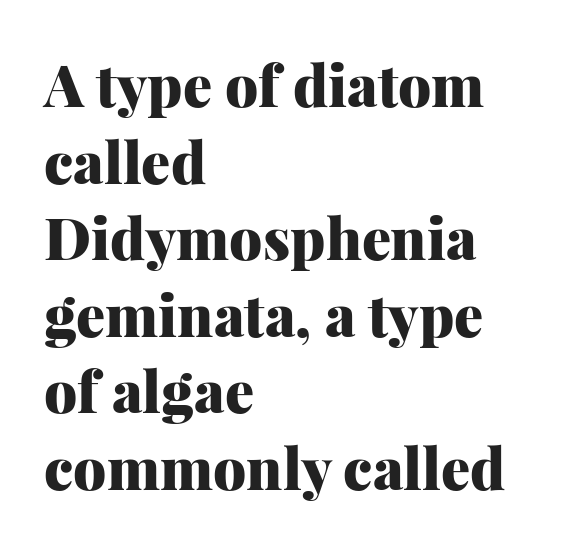
The image shows 58 px heavy serif type, upright; set left-aligned, normal line spacing (1.32x), normal letter spacing, not underlined; medium stroke contrast and a medium x-height.
